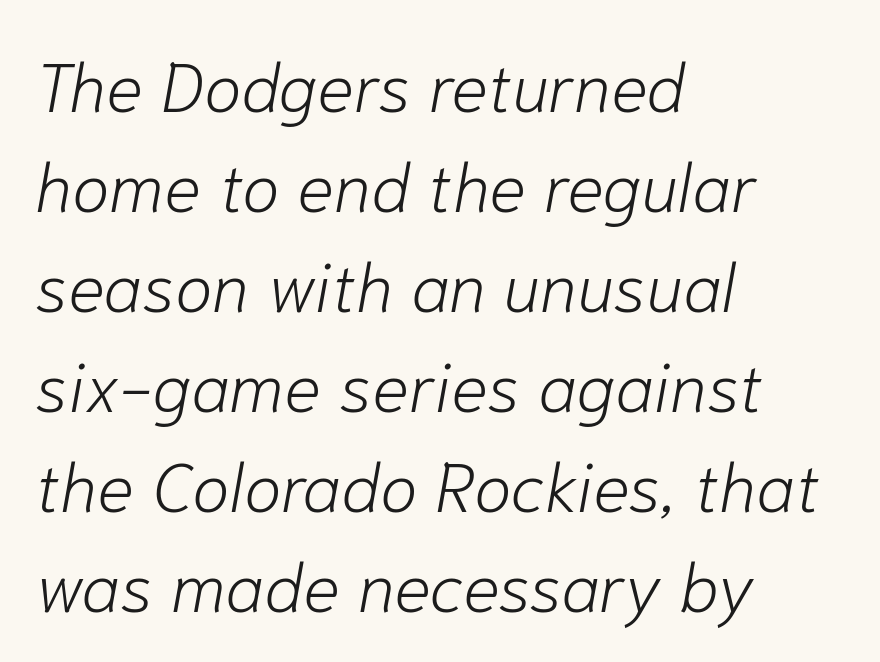
Evenly set lines give the paragraph a standard silhouette. Would a proofreader flag this as italicized? Yes. Weight: in the light-to-regular range. This rendering uses left alignment, leaving the right contour irregular. Spacing verdict: proportional, widths tailored to each character.
